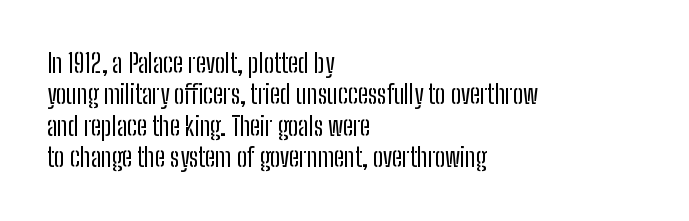
Q: Is the text bold? A: No.
Q: Is the text italic (slanted)? A: No, it is upright.
Q: Is the text underlined? A: No.
Q: How is the paragraph aligned? A: Left-aligned.
Q: Is the spacing between letters normal or unusually wide? A: Normal.
